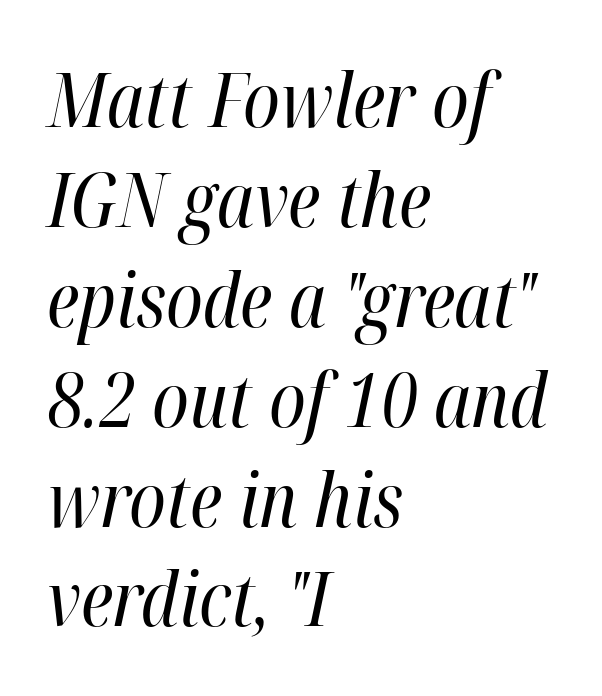
The font is comparable to plain body text, perhaps lighter. Style check: oblique. Regular leading. The typesetter chose a ragged-right arrangement here.
